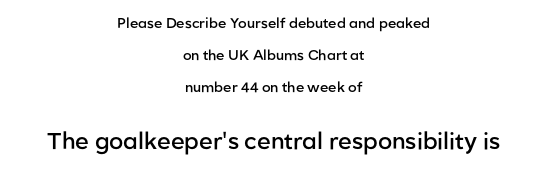
The image shows 23 px text type, upright; set centered, loose line spacing (2.28x), normal letter spacing, not underlined; the second (bottom) block is 1.64x larger.
